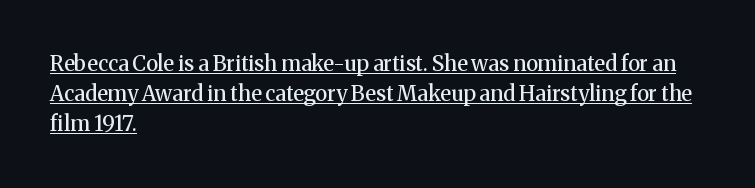
Q: Is the text bold? A: Semi-bold.
Q: Is the text italic (slanted)? A: No, it is upright.
Q: Is the text underlined? A: Yes.
Q: How is the paragraph aligned? A: Left-aligned.
Q: Is the spacing between letters normal or unusually wide? A: Normal.
Q: Is the spacing between lines tight, normal or loose? A: Normal.
